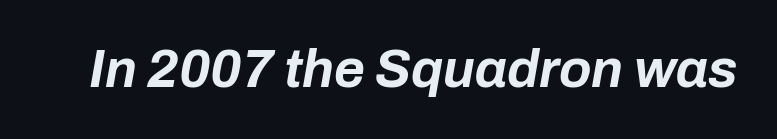
The image shows 53 px bold type, italic (leaning right); set normal letter spacing, not underlined; low stroke contrast and a medium x-height.
